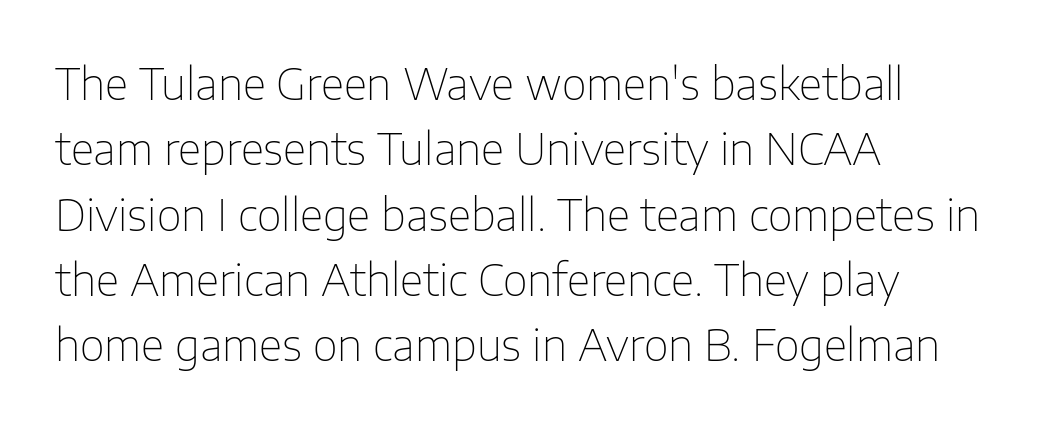
A typesetter would call this proportional, since set widths differ per character. Check under the words: just untouched page. Is this a heavy cut? Hardly; it is regular or lighter. A normal amount of white space separates one row of letters from the next. Look at the bottom of the vertical strokes: they stop flat, with no serifs.
